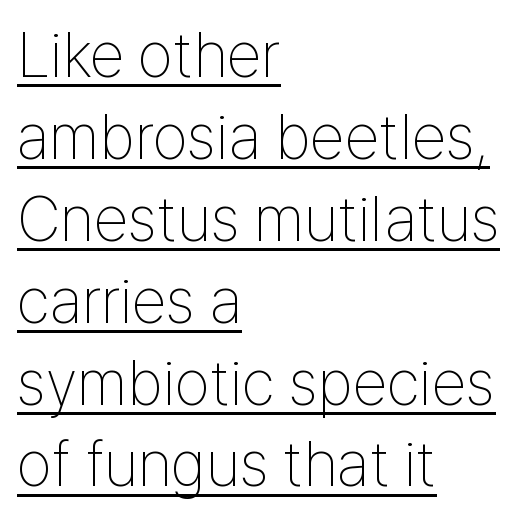
The image shows 63 px thin, condensed sans-serif type, upright; set left-aligned, normal line spacing (1.3x), normal letter spacing, underlined; low stroke contrast and a medium x-height.
